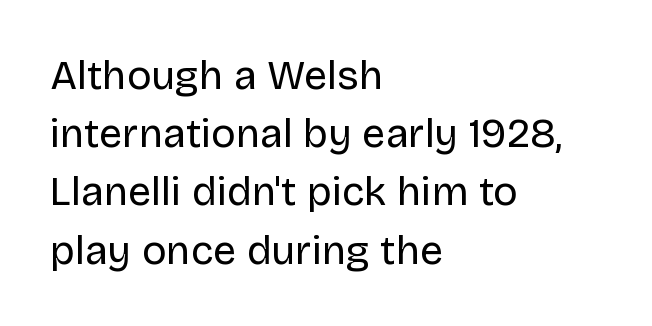
I'd call this a sans setting — the letters go barefoot. Stems here are at most as thick as an everyday book face. The passage shown is typed in a proportional face where columns would drift. The rows are spaced the way most documents space them. A bare baseline throughout the passage.
